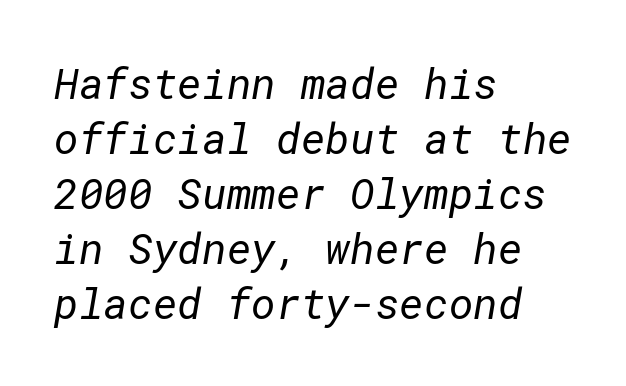
The image shows 42 px regular-weight sans-serif type; set left-aligned, normal line spacing (1.31x), normal letter spacing, not underlined; low stroke contrast and a medium x-height.
